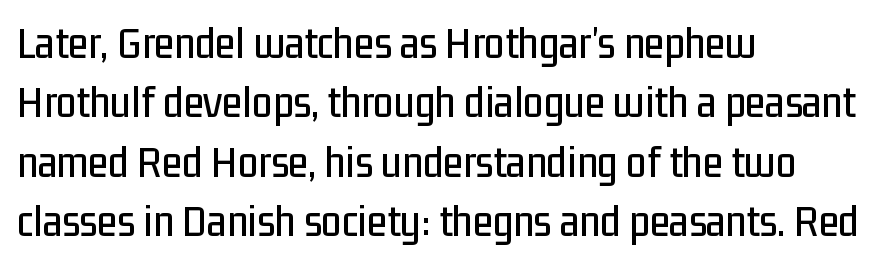
The image shows 46 px condensed sans-serif type, upright; set left-aligned, normal line spacing (1.29x), normal letter spacing, not underlined; low stroke contrast and a medium x-height.
